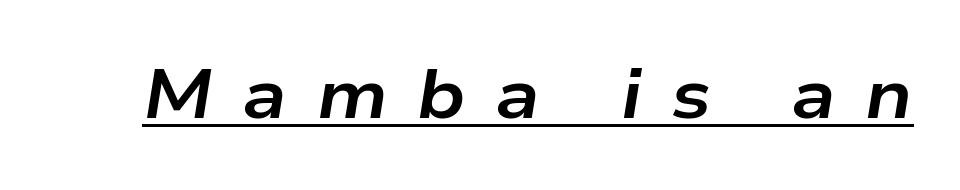
Weight check: bold — yes, fully. Each word looks stretched out because of the extra space between its letters. Honestly, the underline is the first thing you notice here. Think of a printed novel: that variable character pitch is what you see here. The letters are slanted; this is an italic face.
